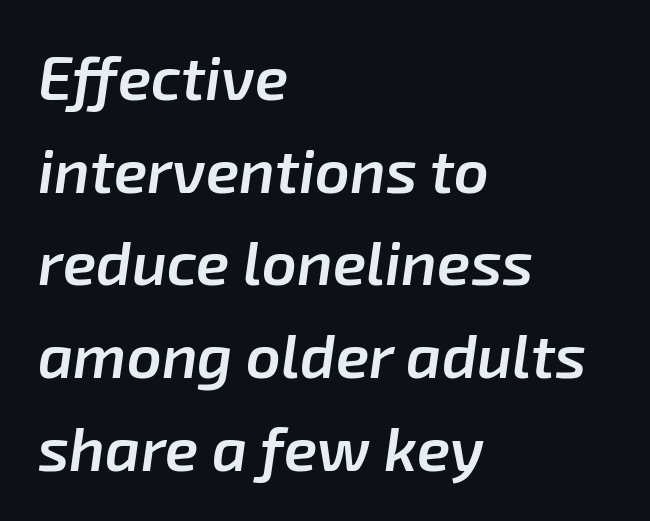
Q: Is the text bold? A: Semi-bold.
Q: Is the text italic (slanted)? A: Yes, it leans right by about 8 degrees.
Q: Is the text underlined? A: No.
Q: How is the paragraph aligned? A: Left-aligned.
Q: Is the spacing between letters normal or unusually wide? A: Normal.
Q: Is the spacing between lines tight, normal or loose? A: Normal.
Q: Width (condensed, normal, or wide)? A: Normal.
Q: Stroke contrast? A: Low.
Q: x-height? A: Medium.
Q: Monospaced? A: No.
